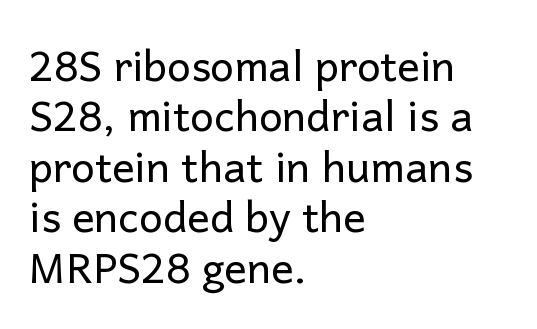
Q: Is the text bold? A: No.
Q: Is the text italic (slanted)? A: No, it is upright.
Q: Is the typeface a serif or a sans-serif typeface? A: Sans-serif.
Q: Is the text underlined? A: No.
Q: How is the paragraph aligned? A: Left-aligned.
Q: Is the spacing between letters normal or unusually wide? A: Normal.
Q: Width (condensed, normal, or wide)? A: Normal.
Q: Stroke contrast? A: Low.
Q: x-height? A: Medium.
Q: Monospaced? A: No.
